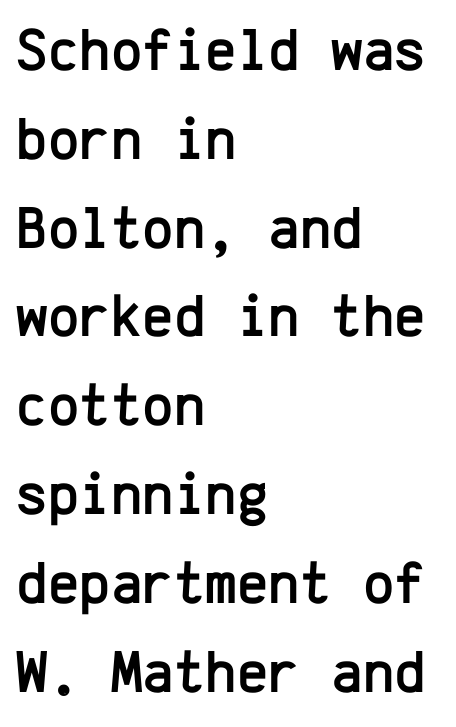
Q: Is the text italic (slanted)? A: No, it is upright.
Q: Is the typeface a serif or a sans-serif typeface? A: Sans-serif.
Q: Is the text underlined? A: No.
Q: How is the paragraph aligned? A: Left-aligned.
Q: Is the spacing between letters normal or unusually wide? A: Normal.
Q: Is the spacing between lines tight, normal or loose? A: Normal.
Q: Width (condensed, normal, or wide)? A: Normal.
Q: Stroke contrast? A: Low.
Q: x-height? A: Medium.
Q: Monospaced? A: Yes.
